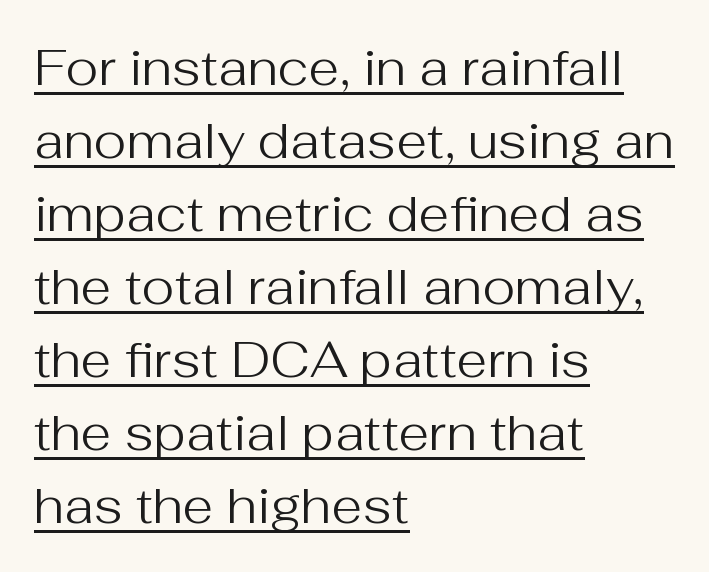
Students, note that the glyphs here touch the page at normal intervals. You could not count columns in this text — the font is proportionally spaced. When letters stand straight like this, we call the style roman or upright. Weight: not bold — regular or lighter. Notice how a bar underscores the lettering throughout.
